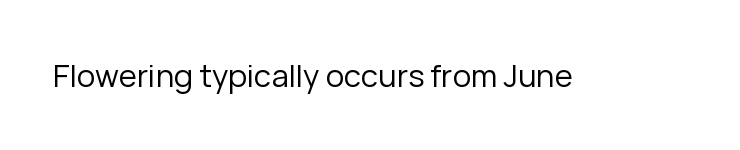
{"serif": "no", "italic": "no", "bold": "no", "weight": "regular", "width": "normal", "stroke_contrast": "low", "x_height": "medium", "monospaced": "no", "underline": "no", "letter_spacing": "normal", "letter_spacing_em": 0.0, "glyph_px": 31}
